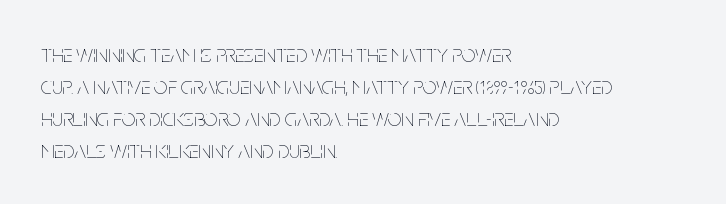
The image shows 24 px text type, upright; set left-aligned, normal line spacing (1.34x), normal letter spacing, not underlined.
